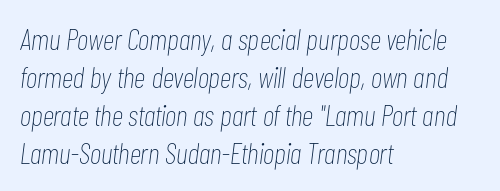
The image shows 30 px thin, condensed type, italic (leaning right); set left-aligned, normal line spacing (1.27x), normal letter spacing, not underlined; low stroke contrast and a medium x-height.
